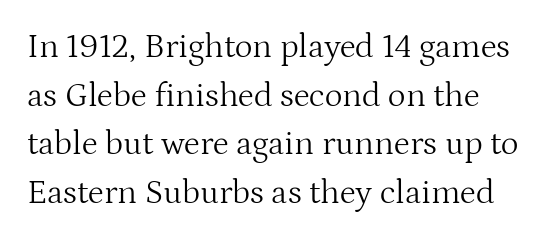
Q: Is the text bold? A: No.
Q: Is the text italic (slanted)? A: No, it is upright.
Q: Is the typeface a serif or a sans-serif typeface? A: Serif.
Q: Is the text underlined? A: No.
Q: Is the spacing between letters normal or unusually wide? A: Normal.
Q: Is the spacing between lines tight, normal or loose? A: Normal.
Q: Width (condensed, normal, or wide)? A: Normal.
Q: Stroke contrast? A: Medium.
Q: x-height? A: Medium.
Q: Monospaced? A: No.
